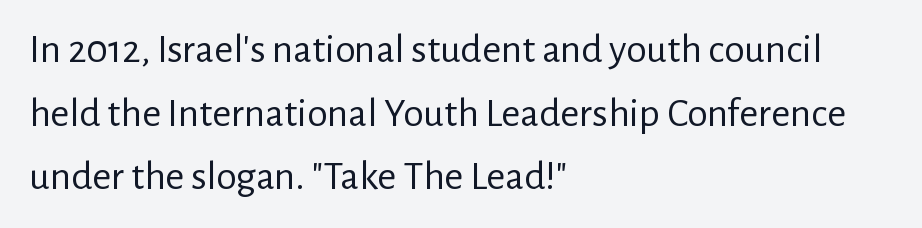
Posture: upright roman. Caption: standard tracking, unaltered. Classification — sans serif. Which margin do the lines hug? The left one — the right edge is uneven. Students, observe: this is what conventionally led text looks like.
